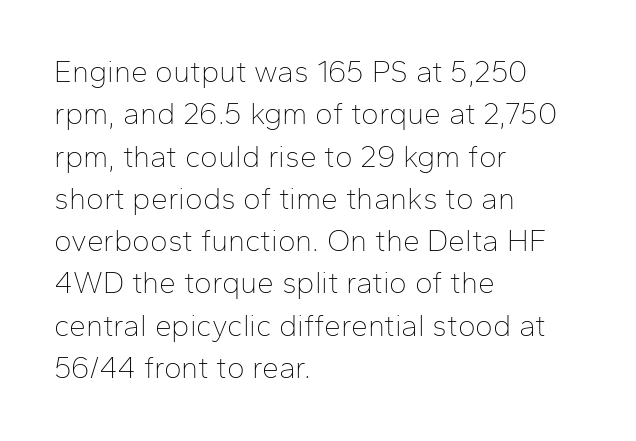
{"serif": "no", "italic": "no", "bold": "no", "weight": "thin", "width": "normal", "stroke_contrast": "low", "x_height": "medium", "monospaced": "no", "underline": "no", "align": "left", "line_spacing": "normal", "line_spacing_ratio": 1.41, "letter_spacing": "normal", "letter_spacing_em": 0.0, "glyph_px": 30}
